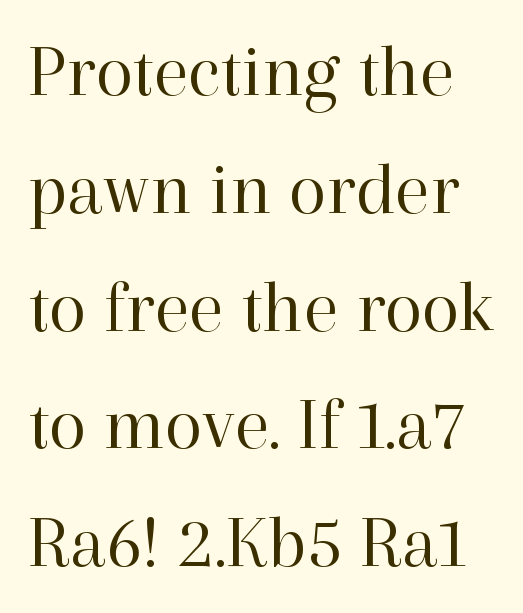
The image shows 77 px regular-weight serif type, upright; set normal line spacing (1.53x), normal letter spacing, not underlined; high stroke contrast and a medium x-height.
